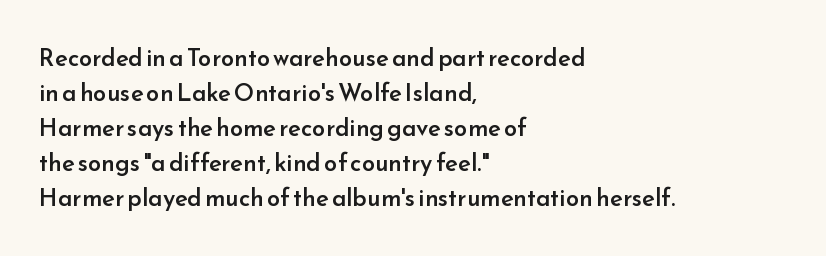
Q: Is the text bold? A: Semi-bold.
Q: Is the text italic (slanted)? A: No, it is upright.
Q: Is the text underlined? A: No.
Q: How is the paragraph aligned? A: Left-aligned.
Q: Is the spacing between letters normal or unusually wide? A: Normal.
Q: Is the spacing between lines tight, normal or loose? A: Normal.
